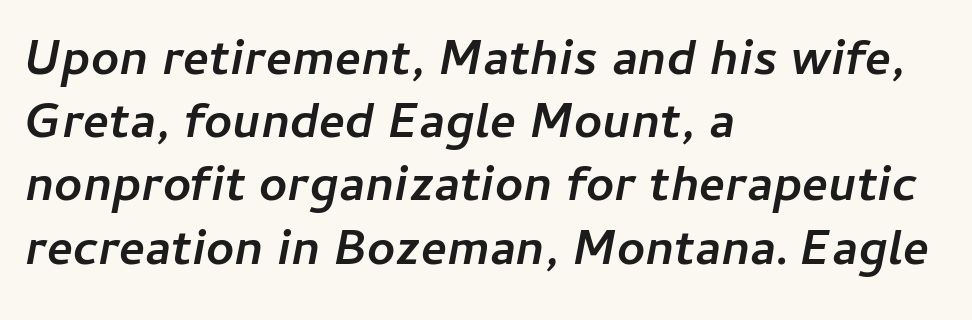
Q: Is the text bold? A: Yes.
Q: Is the text italic (slanted)? A: Yes, it leans right by about 11 degrees.
Q: Is the text underlined? A: No.
Q: How is the paragraph aligned? A: Left-aligned.
Q: Is the spacing between letters normal or unusually wide? A: Normal.
Q: Is the spacing between lines tight, normal or loose? A: Normal.
Q: Width (condensed, normal, or wide)? A: Normal.
Q: Stroke contrast? A: Low.
Q: x-height? A: Medium.
Q: Monospaced? A: No.
